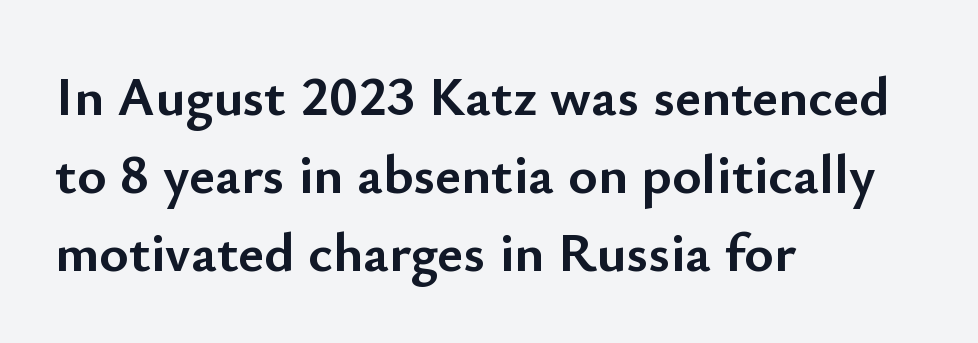
The image shows 56 px semibold sans-serif type, upright; set left-aligned, normal line spacing (1.39x), normal letter spacing, not underlined; low stroke contrast and a small x-height.
